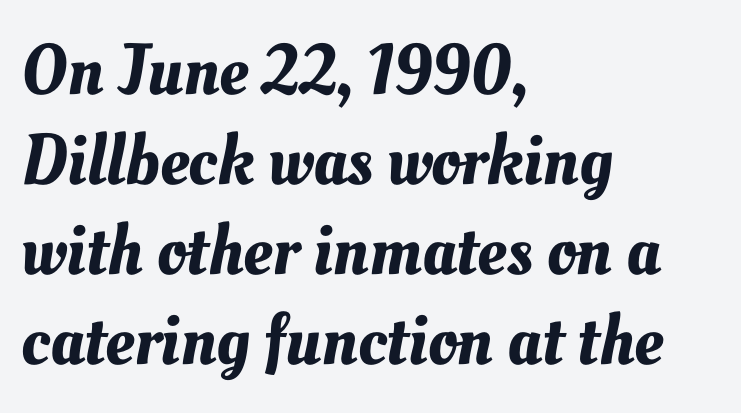
Q: Is the text underlined? A: No.
Q: How is the paragraph aligned? A: Left-aligned.
Q: Is the spacing between letters normal or unusually wide? A: Normal.
Q: Is the spacing between lines tight, normal or loose? A: Normal.
Q: Width (condensed, normal, or wide)? A: Normal.
Q: Stroke contrast? A: Medium.
Q: x-height? A: Small.
Q: Monospaced? A: No.
